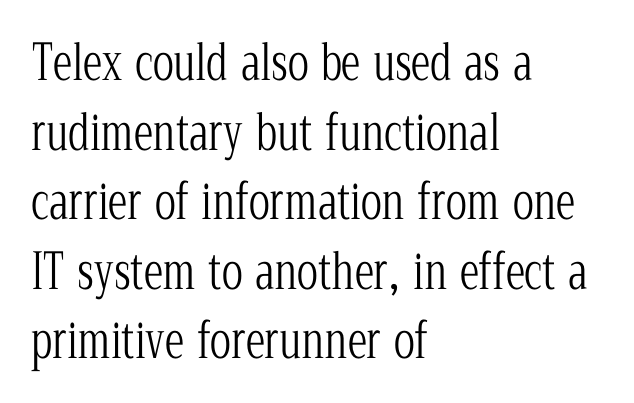
The image shows 49 px light, condensed serif type, upright; set left-aligned, normal line spacing (1.42x), normal letter spacing, not underlined; low stroke contrast and a medium x-height.
